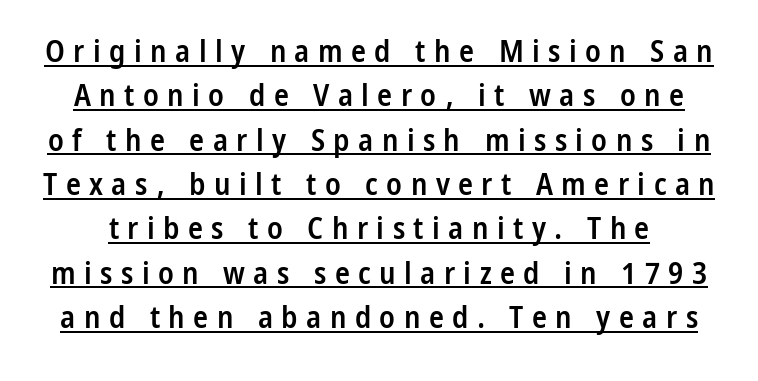
Rendered with straight, roman letterforms. The string is rendered with underlining switched on. The tracking reads as deliberately expanded to a designer's eye. Emphasis by weight is partial: semibold.
